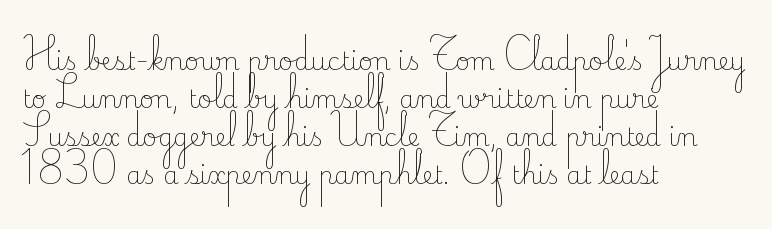
{"italic": "no", "bold": "no", "underline": "no", "align": "left", "line_spacing": "normal", "line_spacing_ratio": 1.52, "letter_spacing": "normal", "letter_spacing_em": 0.0, "glyph_px": 25}
